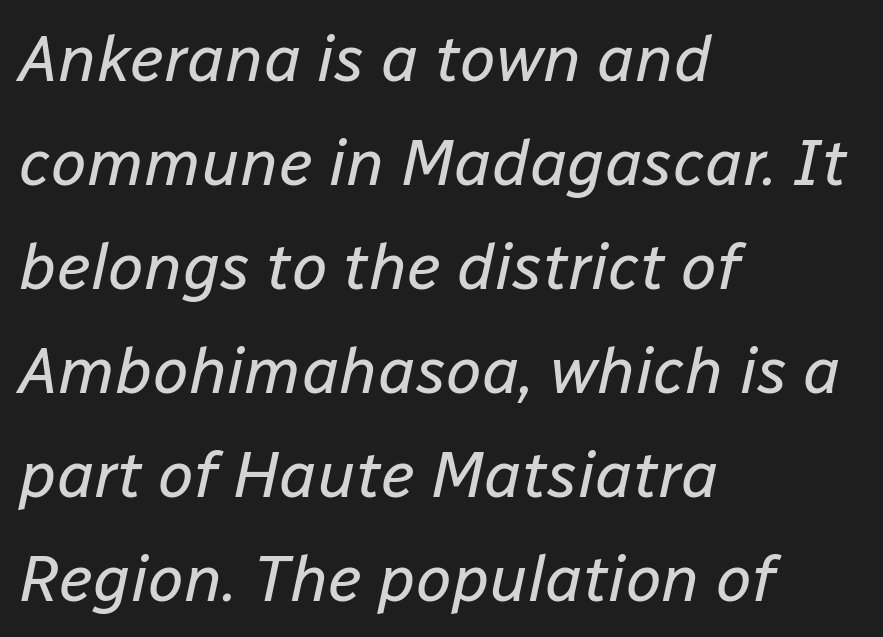
The image shows 65 px regular-weight type, italic (leaning right); set left-aligned, normal line spacing (1.6x), normal letter spacing, not underlined; low stroke contrast and a medium x-height.
